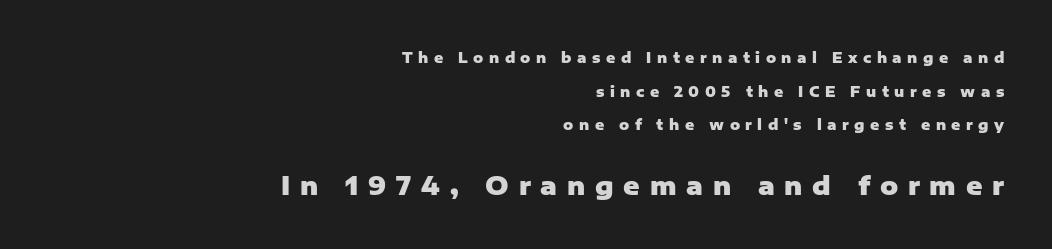
{"italic": "no", "bold": "yes", "underline": "no", "align": "right", "line_spacing": "loose", "line_spacing_ratio": 2.4, "letter_spacing": "wide", "letter_spacing_em": 0.39, "larger_block": "second", "size_ratio": 1.79, "glyph_px": 25}
